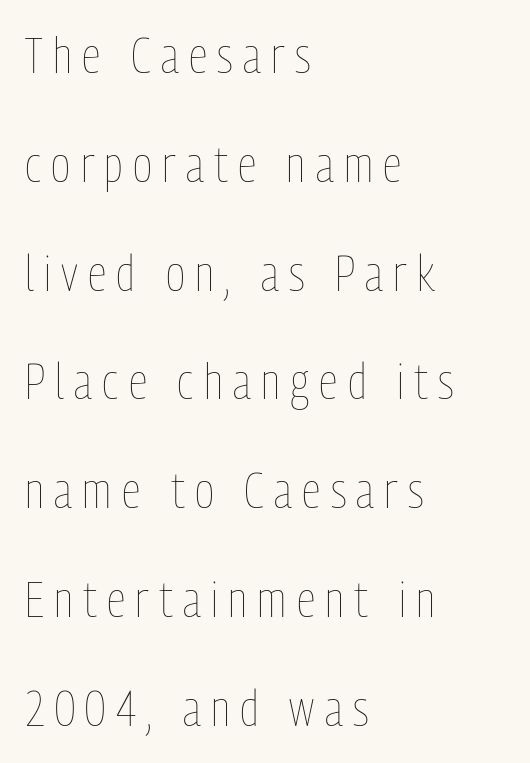
{"italic": "no", "bold": "no", "weight": "thin", "width": "condensed", "stroke_contrast": "low", "x_height": "medium", "monospaced": "no", "underline": "no", "align": "left", "line_spacing": "loose", "line_spacing_ratio": 2.22, "letter_spacing": "wide", "letter_spacing_em": 0.21, "glyph_px": 49}
